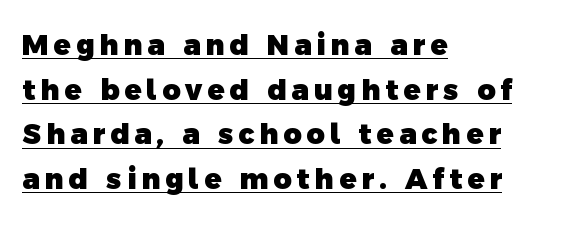
The image shows 28 px heavy sans-serif type; set left-aligned, normal line spacing (1.59x), underlined; a medium x-height.
